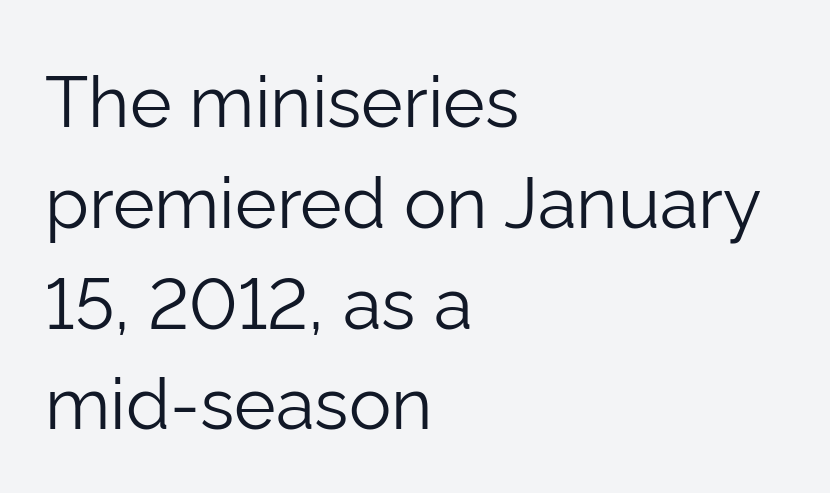
The image shows 71 px light sans-serif type, upright; set left-aligned, normal line spacing (1.42x), normal letter spacing, not underlined; low stroke contrast and a medium x-height.
